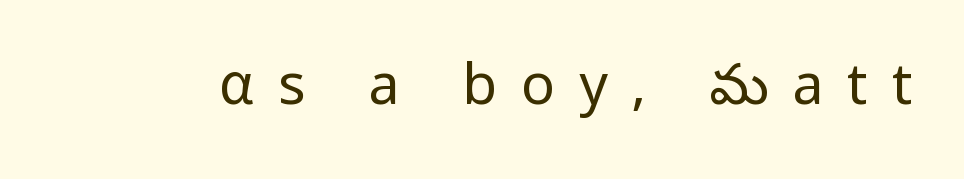
{"serif": "no", "italic": "no", "bold": "no", "weight": "regular", "width": "normal", "stroke_contrast": "low", "x_height": "medium", "monospaced": "no", "underline": "no", "letter_spacing": "wide", "letter_spacing_em": 0.43, "glyph_px": 56}
